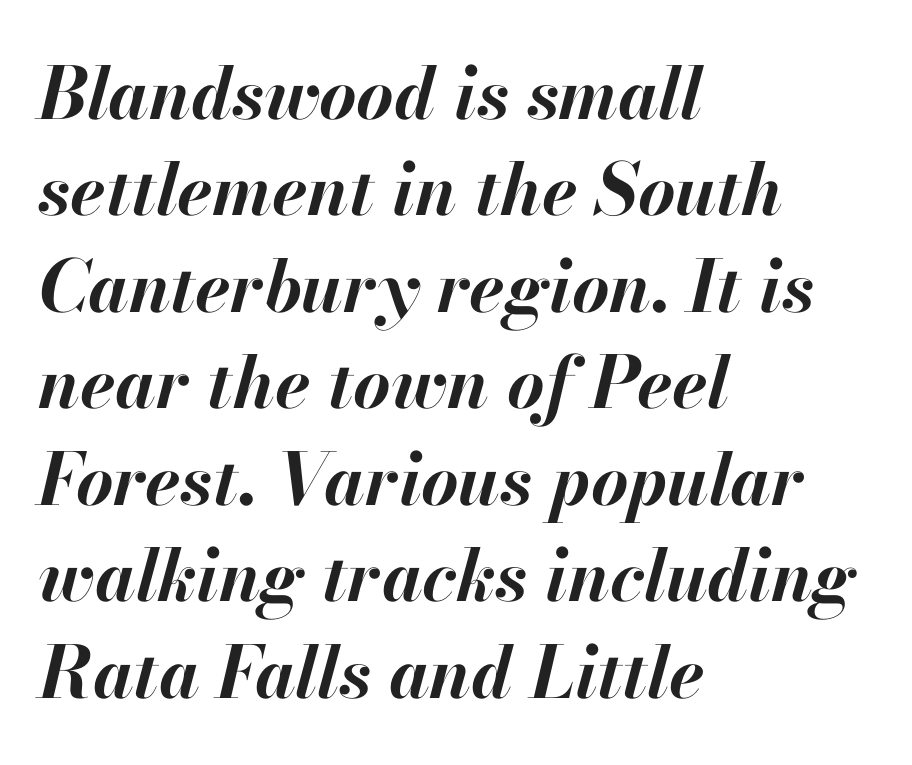
Notice how descenders clear the ascenders below comfortably — that's standard leading. Spacing between characters is what you'd get straight out of the box. Character widths vary here, with narrow letters taking less room than wide ones. The sample has been set heavy, in full bold.
